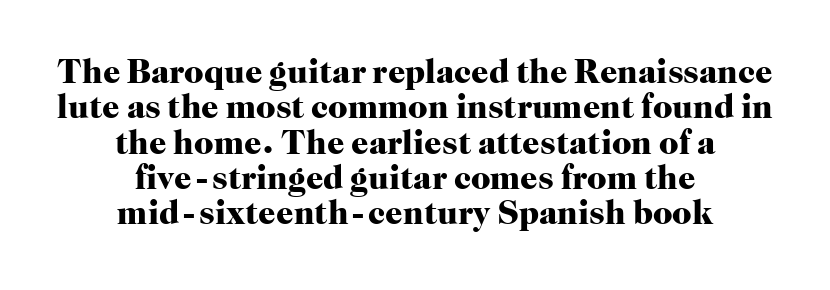
Each letter's strokes conclude with small projecting serifs. Emphasis by weight is at full strength: bold. Has an underline been added? It has not. The setting favours the middle, as headings and verse often do. The rendering uses natural spacing where letterforms have individual widths.
